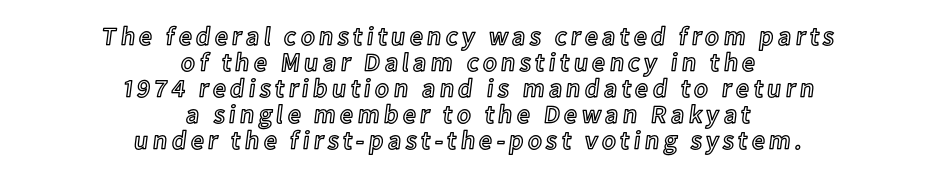
The image shows 26 px text type; set centered, tight line spacing (1.0x), not underlined.
